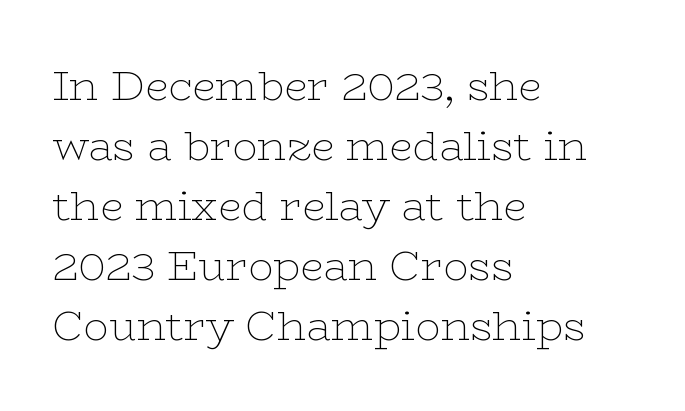
If you drew a ruler down the left edge, every line would touch it. The lettering holds an erect, upright posture throughout. No chunkiness to these letters — they're not bold. Compared with typical body copy, the letter spacing here is the same. The rows are spaced the way most documents space them.
